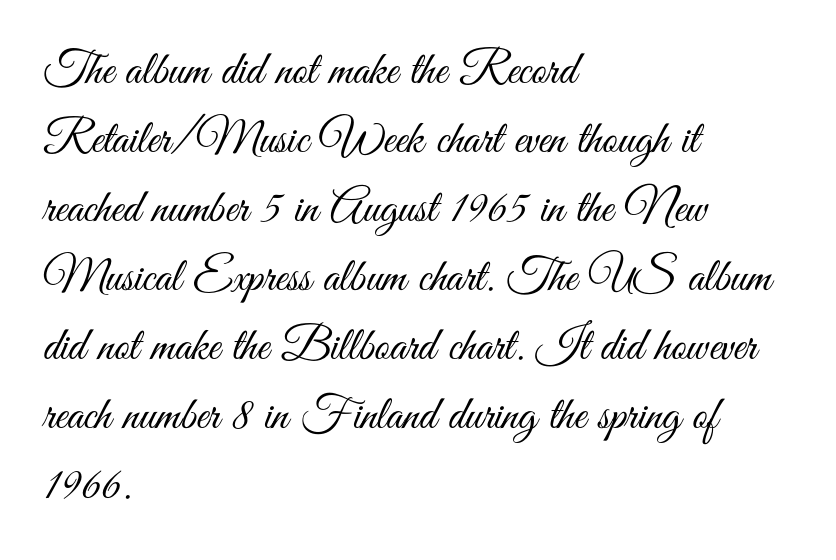
{"serif": "no", "bold": "no", "weight": "light", "width": "condensed", "stroke_contrast": "medium", "x_height": "small", "monospaced": "no", "underline": "no", "align": "left", "line_spacing": "normal", "line_spacing_ratio": 1.47, "letter_spacing": "normal", "letter_spacing_em": 0.0, "glyph_px": 47}
